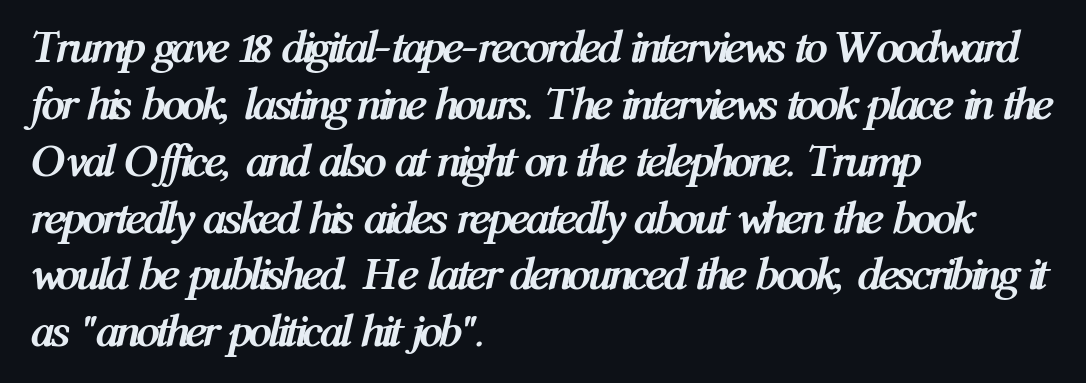
{"italic": "yes", "lean": "right", "slant_degrees": 12, "bold": "yes", "weight": "semibold", "width": "condensed", "stroke_contrast": "medium", "x_height": "medium", "monospaced": "no", "underline": "no", "align": "left", "line_spacing_ratio": 1.21, "letter_spacing": "normal", "letter_spacing_em": 0.0, "glyph_px": 47}
